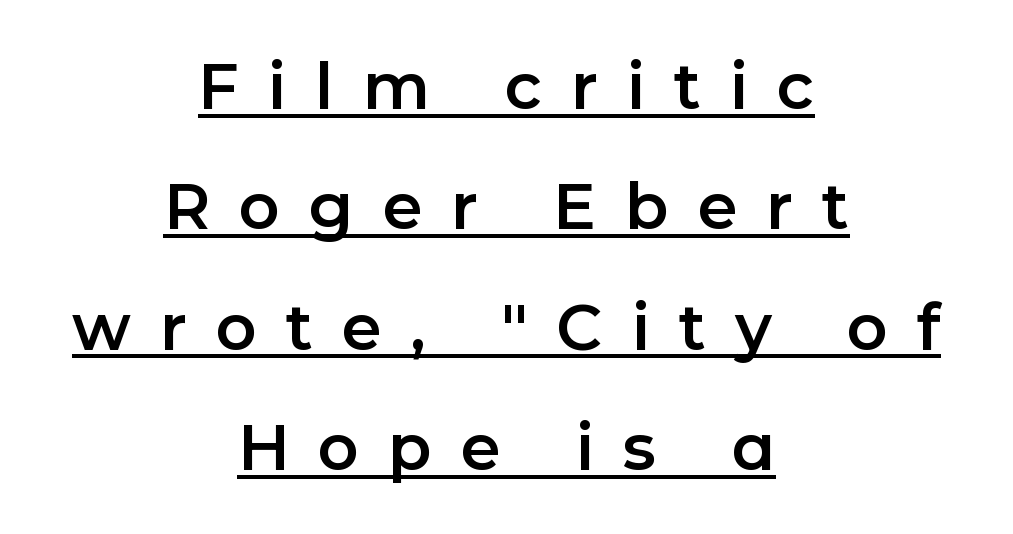
{"serif": "no", "italic": "no", "width": "normal", "stroke_contrast": "low", "x_height": "medium", "monospaced": "no", "underline": "yes", "align": "center", "line_spacing_ratio": 1.88, "letter_spacing": "wide", "letter_spacing_em": 0.45, "glyph_px": 64}
